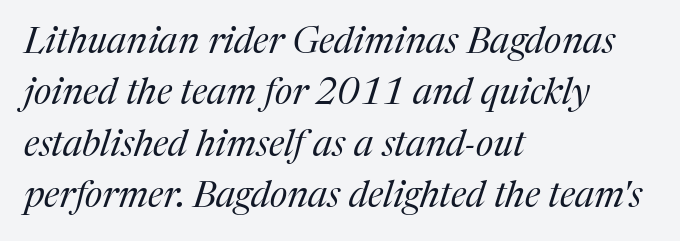
The image shows 37 px regular-weight serif type, italic (leaning right); set left-aligned, normal line spacing (1.39x), normal letter spacing, not underlined; medium stroke contrast and a medium x-height.
